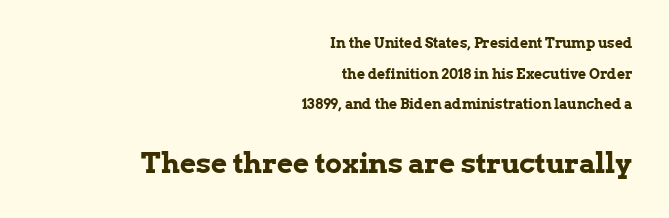
The image shows 28 px bold serif type, upright; set right-aligned, loose line spacing (2.19x), normal letter spacing, not underlined; the second (bottom) block is 2.0x larger; low stroke contrast and a medium x-height.
